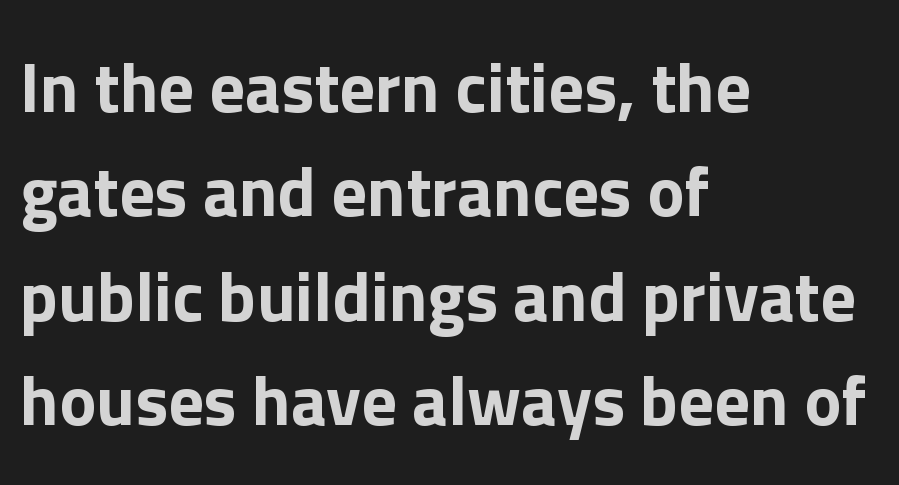
The image shows 70 px sans-serif type, upright; set left-aligned, normal line spacing (1.49x), normal letter spacing, not underlined; low stroke contrast and a medium x-height.
